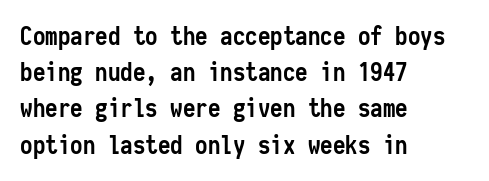
Q: Is the text bold? A: Yes.
Q: Is the text italic (slanted)? A: No, it is upright.
Q: Is the text underlined? A: No.
Q: How is the paragraph aligned? A: Left-aligned.
Q: Is the spacing between letters normal or unusually wide? A: Normal.
Q: Is the spacing between lines tight, normal or loose? A: Normal.
